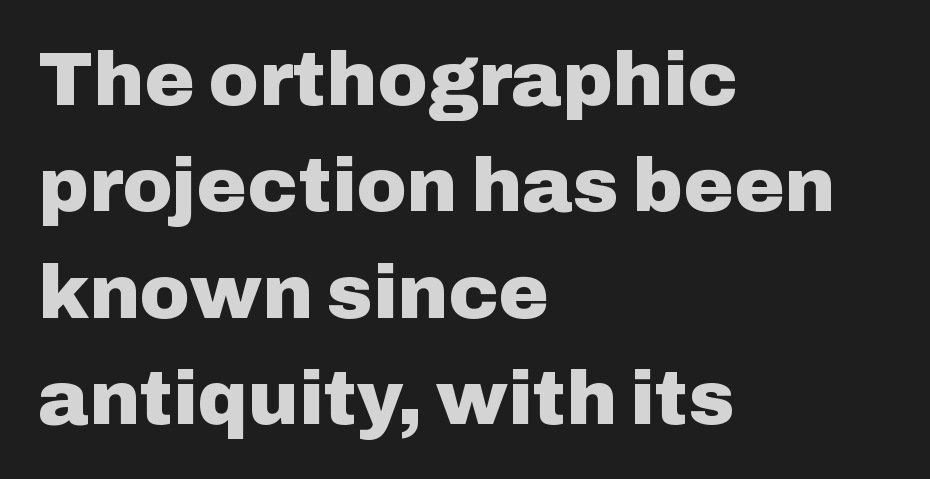
Q: Is the text bold? A: Yes.
Q: Is the text italic (slanted)? A: No, it is upright.
Q: Is the typeface a serif or a sans-serif typeface? A: Sans-serif.
Q: Is the text underlined? A: No.
Q: How is the paragraph aligned? A: Left-aligned.
Q: Is the spacing between letters normal or unusually wide? A: Normal.
Q: Is the spacing between lines tight, normal or loose? A: Normal.
Q: Width (condensed, normal, or wide)? A: Normal.
Q: Stroke contrast? A: Low.
Q: x-height? A: Medium.
Q: Monospaced? A: No.
